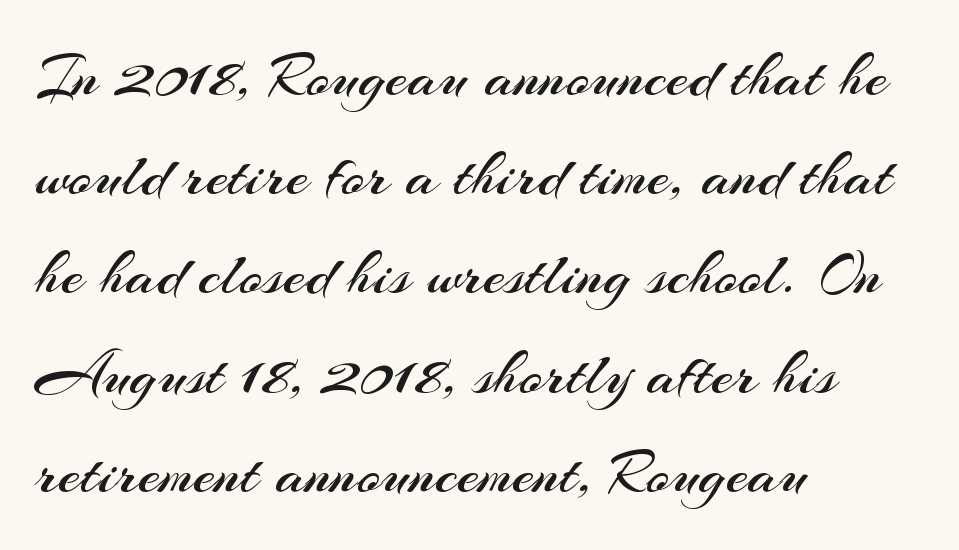
{"serif": "no", "bold": "no", "weight": "regular", "width": "normal", "stroke_contrast": "medium", "x_height": "small", "monospaced": "no", "underline": "no", "align": "left", "line_spacing": "normal", "line_spacing_ratio": 1.55, "letter_spacing": "normal", "letter_spacing_em": 0.0, "glyph_px": 64}
